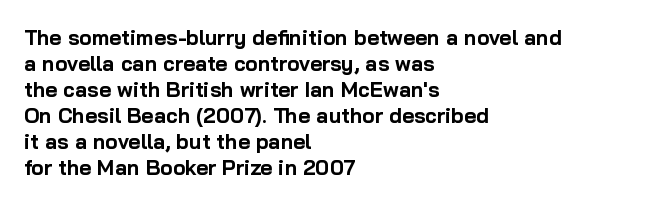
The image shows 21 px bold type, upright; set left-aligned, line spacing 1.24x, normal letter spacing, not underlined.
